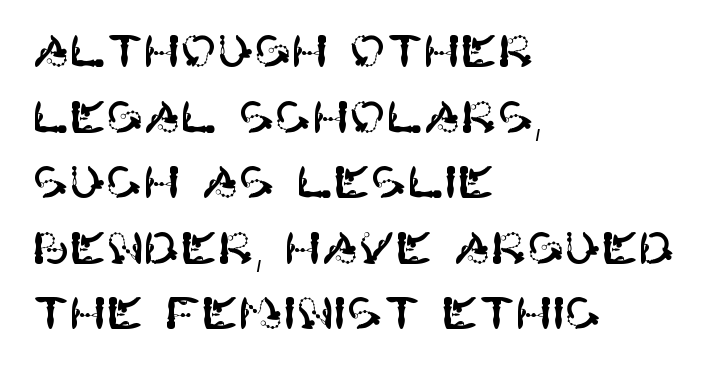
What stands out about the letter spacing? Nothing — it is the standard amount. Does the leading feel generous? No, just average. Where is the straight margin? On the left. Notice how the stems are strictly vertical — no italics here.
